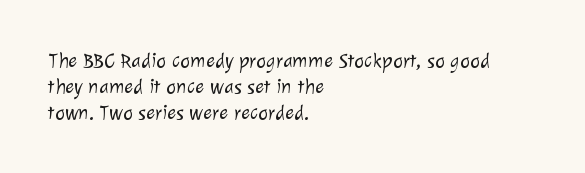
Q: Is the text bold? A: No.
Q: Is the text underlined? A: No.
Q: How is the paragraph aligned? A: Left-aligned.
Q: Is the spacing between letters normal or unusually wide? A: Normal.
